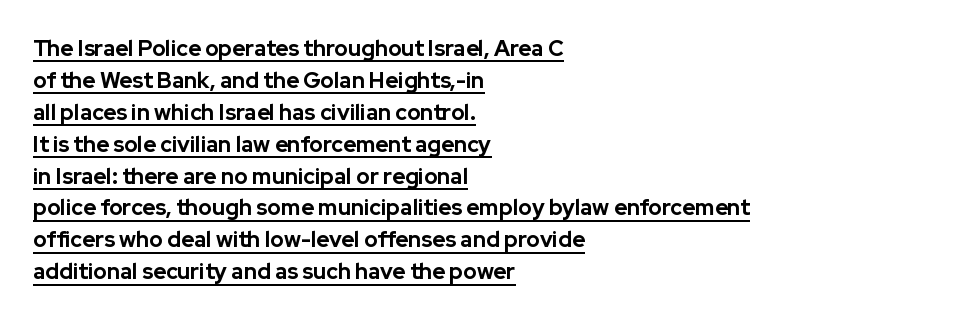
{"italic": "no", "bold": "yes", "underline": "yes", "align": "left", "line_spacing": "normal", "line_spacing_ratio": 1.45, "letter_spacing": "normal", "letter_spacing_em": 0.0, "glyph_px": 22}
